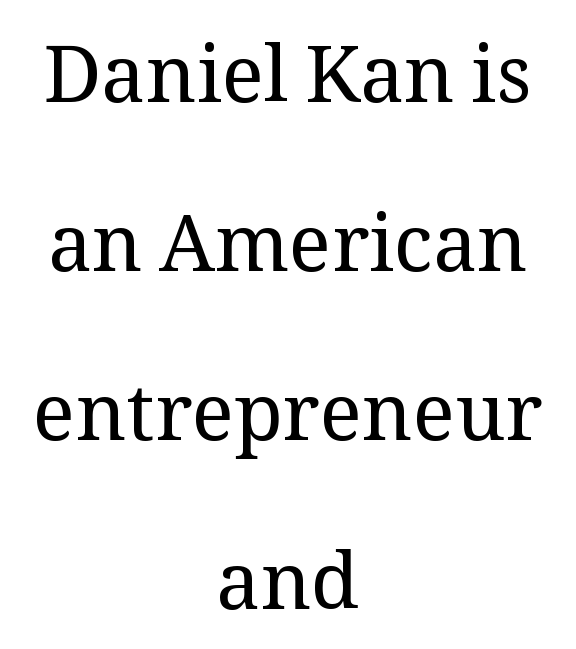
Q: Is the text bold? A: No.
Q: Is the text italic (slanted)? A: No, it is upright.
Q: Is the typeface a serif or a sans-serif typeface? A: Serif.
Q: Is the text underlined? A: No.
Q: How is the paragraph aligned? A: Centered.
Q: Is the spacing between letters normal or unusually wide? A: Normal.
Q: Is the spacing between lines tight, normal or loose? A: Loose.
Q: Width (condensed, normal, or wide)? A: Normal.
Q: Stroke contrast? A: Medium.
Q: x-height? A: Medium.
Q: Monospaced? A: No.
